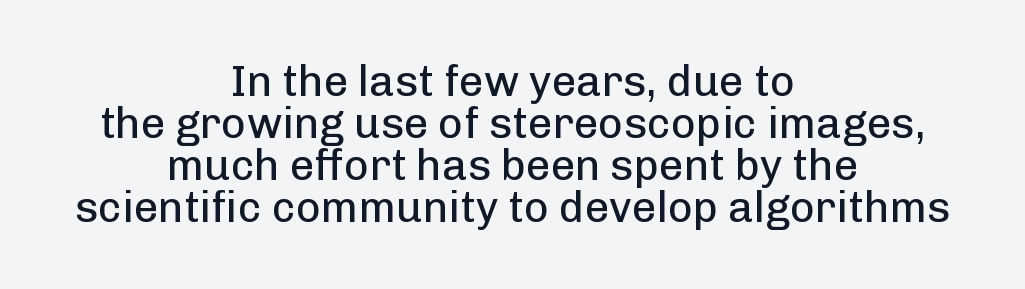
Q: Is the text bold? A: No.
Q: Is the text italic (slanted)? A: No, it is upright.
Q: Is the typeface a serif or a sans-serif typeface? A: Sans-serif.
Q: Is the text underlined? A: No.
Q: How is the paragraph aligned? A: Centered.
Q: Is the spacing between letters normal or unusually wide? A: Normal.
Q: Is the spacing between lines tight, normal or loose? A: Tight.
Q: Width (condensed, normal, or wide)? A: Normal.
Q: Stroke contrast? A: Low.
Q: x-height? A: Medium.
Q: Monospaced? A: No.
